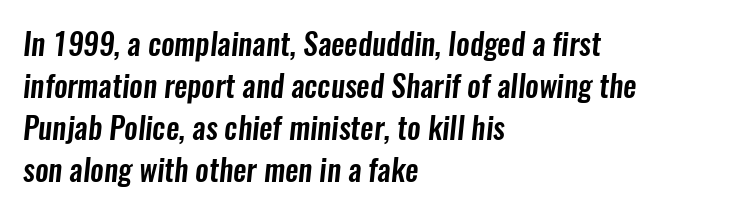
In terms of letterform style, serifs are entirely absent. In CSS terms this would be text-align: left. Regarding leading, the lines here are spaced in the standard way. Each letter keeps its own natural width here, so spacing adapts to shape.
